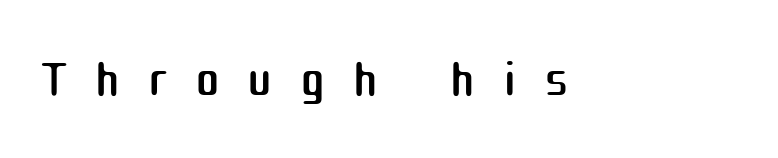
A sans-serif font was chosen for this passage. The foot of each line stays bare and open. Is the letter spacing exaggerated? Yes — the characters are pushed far apart. Unbolded letterforms with no extra heft.
